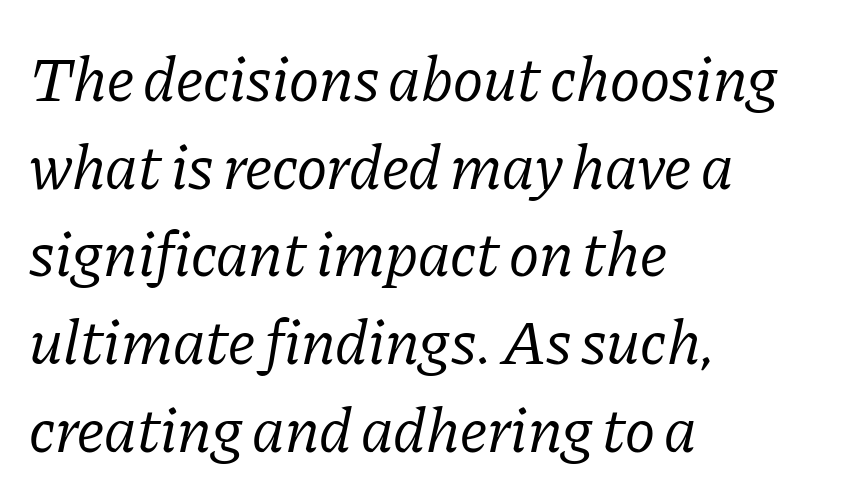
{"serif": "yes", "italic": "yes", "lean": "right", "slant_degrees": 11, "bold": "no", "weight": "regular", "width": "normal", "stroke_contrast": "low", "x_height": "medium", "monospaced": "no", "underline": "no", "align": "left", "line_spacing": "normal", "line_spacing_ratio": 1.37, "letter_spacing": "normal", "letter_spacing_em": 0.0, "glyph_px": 64}
